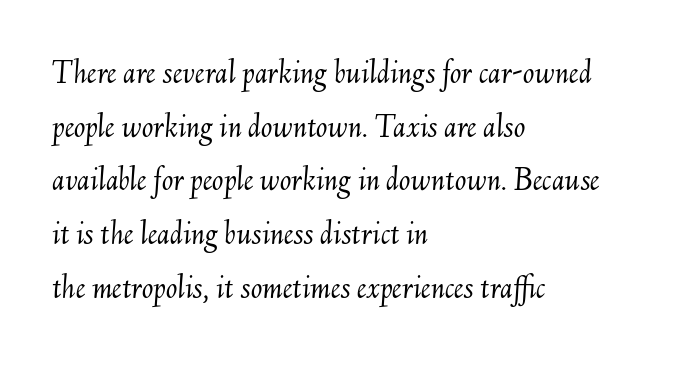
The image shows 34 px light type, italic (leaning right); set left-aligned, normal line spacing (1.58x), normal letter spacing, not underlined; medium stroke contrast and a small x-height.
